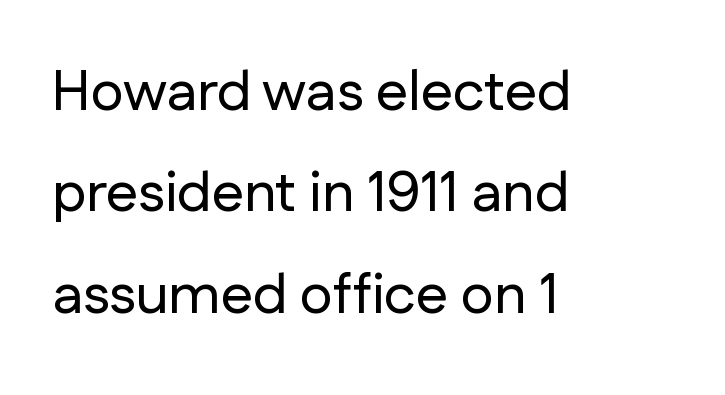
The image shows 57 px sans-serif type, upright; set left-aligned, line spacing 1.78x, normal letter spacing, not underlined; low stroke contrast and a medium x-height.
